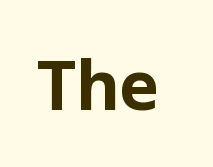
Q: Is the text bold? A: Yes.
Q: Is the text italic (slanted)? A: No, it is upright.
Q: Is the typeface a serif or a sans-serif typeface? A: Sans-serif.
Q: Is the text underlined? A: No.
Q: Is the spacing between letters normal or unusually wide? A: Normal.
Q: Width (condensed, normal, or wide)? A: Normal.
Q: Stroke contrast? A: Low.
Q: x-height? A: Medium.
